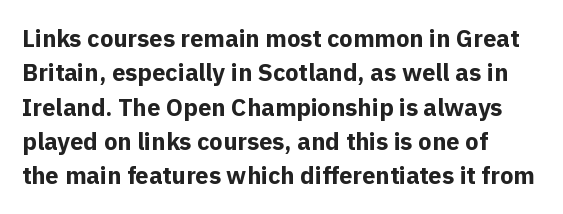
{"italic": "no", "bold": "yes", "underline": "no", "align": "left", "line_spacing": "normal", "line_spacing_ratio": 1.43, "letter_spacing": "normal", "letter_spacing_em": 0.0, "glyph_px": 24}
